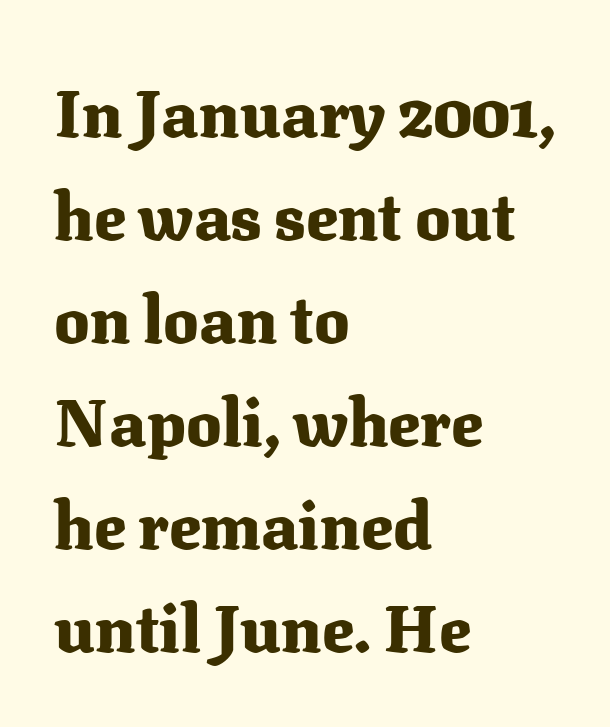
The image shows 66 px heavy serif type, upright; set left-aligned, normal line spacing (1.56x), normal letter spacing, not underlined; medium stroke contrast and a medium x-height.
